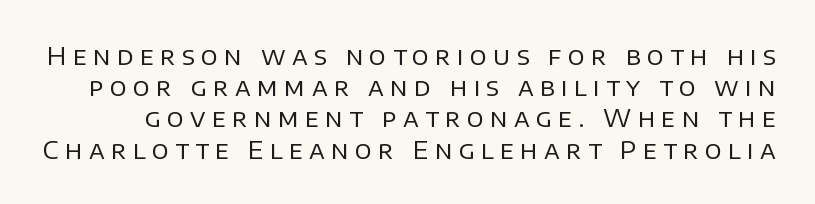
This sample keeps an unexceptional amount of space between lines. Underlining? Definitely not there. Each stroke keeps to a modest, everyday thickness or less. If you drew a line through each stem, it would be perfectly vertical.
